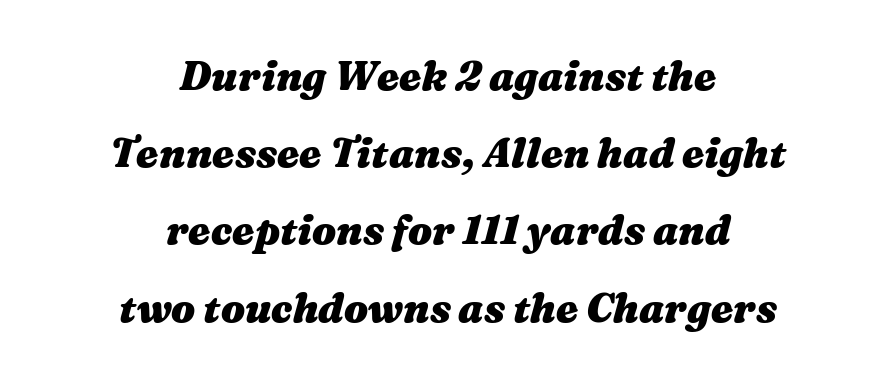
Each letter keeps its own natural width here, so spacing adapts to shape. The typesetting leans heavy: a genuine bold. Quick note: underline off. If you measured baseline to baseline, you'd find a long distance. The tracking reads as untouched default to a designer's eye. In terms of posture, this sample is oblique.
